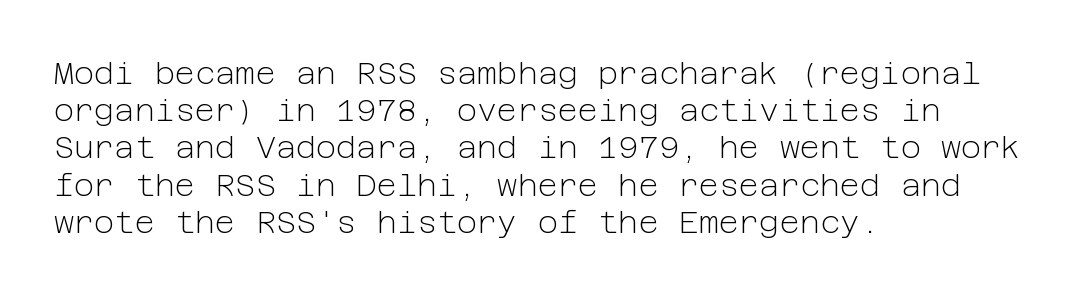
The image shows 31 px light sans-serif type, upright; set left-aligned, line spacing 1.2x, normal letter spacing, not underlined; low stroke contrast and a medium x-height.
